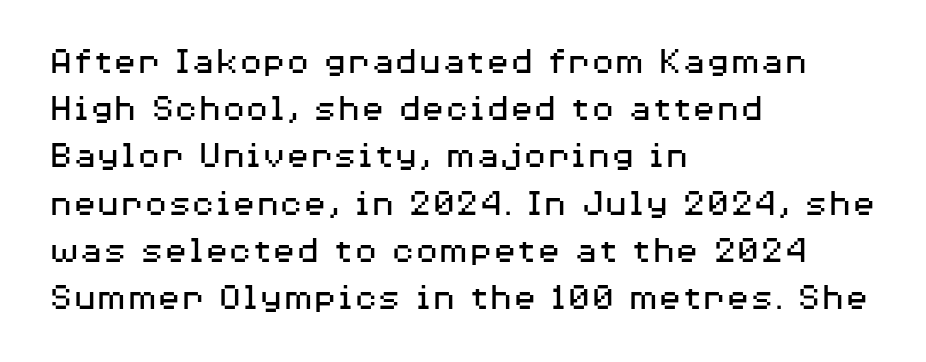
The rendering uses natural spacing where letterforms have individual widths. Stems here are at most as thick as an everyday book face. In terms of letterform style, serifs are entirely absent. This is roman type, the default non-slanted kind.
